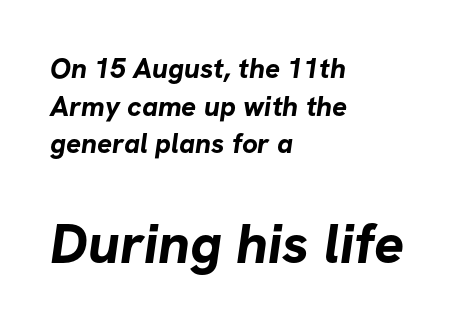
The image shows 56 px bold sans-serif type; set left-aligned, normal line spacing (1.34x), normal letter spacing, not underlined; the second (bottom) block is 2.0x larger; low stroke contrast and a medium x-height.
